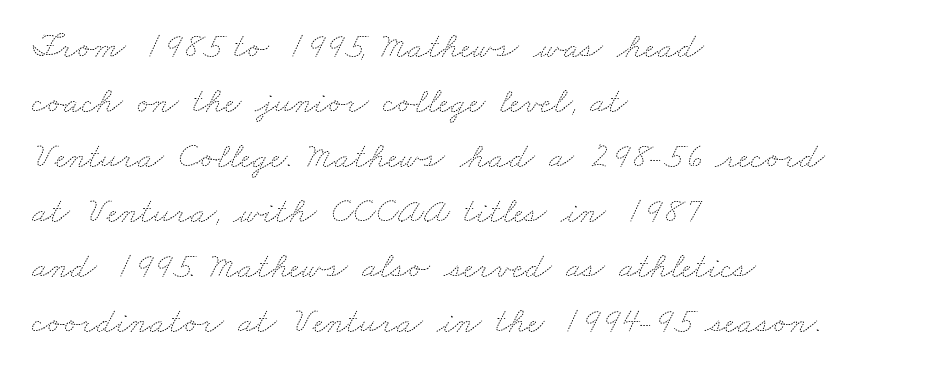
{"bold": "no", "weight": "thin", "width": "wide", "stroke_contrast": "medium", "x_height": "small", "monospaced": "no", "underline": "no", "align": "left", "line_spacing": "normal", "line_spacing_ratio": 1.53, "letter_spacing": "normal", "letter_spacing_em": 0.0, "glyph_px": 36}
